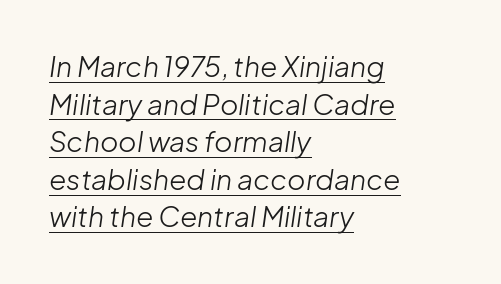
Q: Is the text bold? A: No.
Q: Is the text italic (slanted)? A: Yes, it leans right by about 8 degrees.
Q: Is the text underlined? A: Yes.
Q: How is the paragraph aligned? A: Left-aligned.
Q: Is the spacing between letters normal or unusually wide? A: Normal.
Q: Is the spacing between lines tight, normal or loose? A: Normal.
Q: Width (condensed, normal, or wide)? A: Normal.
Q: Stroke contrast? A: Low.
Q: x-height? A: Medium.
Q: Monospaced? A: No.
